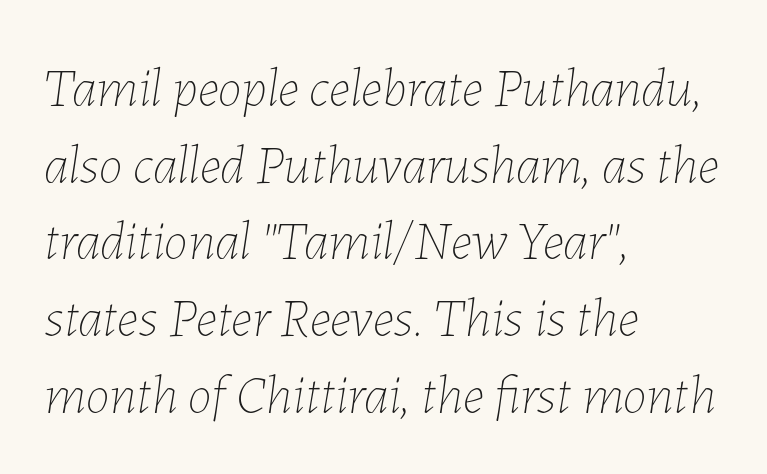
The image shows 54 px thin type, italic (leaning right); set left-aligned, normal line spacing (1.42x), normal letter spacing, not underlined; low stroke contrast and a medium x-height.
